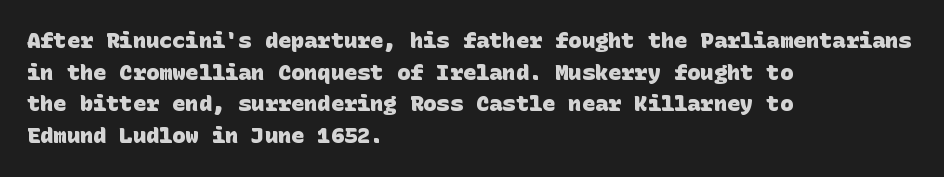
Its strokes are broad and dark, the hallmark of bold type. Honestly, the letter spacing is just normal — you wouldn't notice it. The string is rendered with underlining switched off. A normal amount of white space separates one row of letters from the next. Notice how the passage keeps a crisp vertical edge on the left only.
